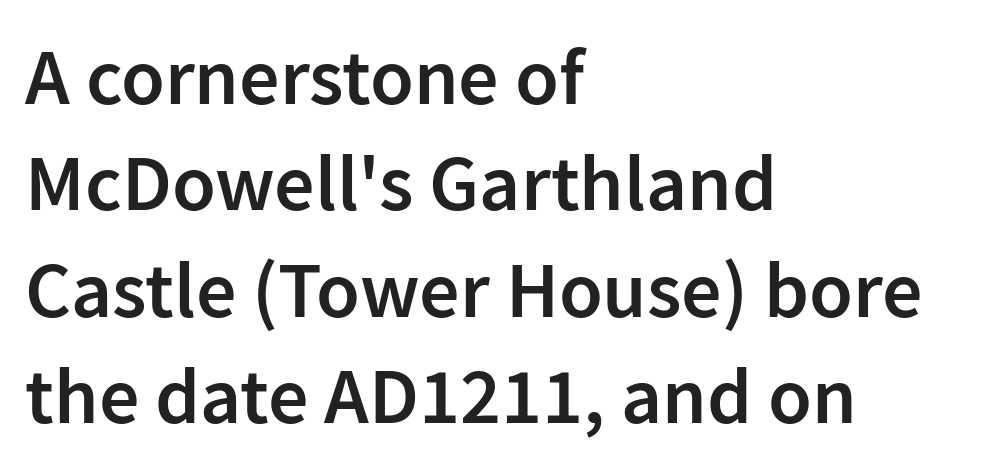
Q: Is the text bold? A: Semi-bold.
Q: Is the text italic (slanted)? A: No, it is upright.
Q: Is the typeface a serif or a sans-serif typeface? A: Sans-serif.
Q: Is the text underlined? A: No.
Q: How is the paragraph aligned? A: Left-aligned.
Q: Is the spacing between letters normal or unusually wide? A: Normal.
Q: Is the spacing between lines tight, normal or loose? A: Normal.
Q: Width (condensed, normal, or wide)? A: Normal.
Q: Stroke contrast? A: Low.
Q: x-height? A: Medium.
Q: Monospaced? A: No.
